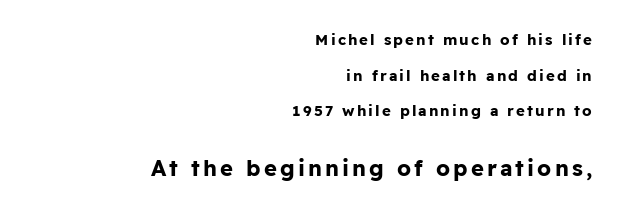
Q: Is the text bold? A: Yes.
Q: Is the text italic (slanted)? A: No, it is upright.
Q: Is the text underlined? A: No.
Q: How is the paragraph aligned? A: Right-aligned.
Q: Is the spacing between lines tight, normal or loose? A: Loose.
Q: Which block of text is set in a larger size, the first (top) or the second (bottom)? A: The second (bottom) one.
